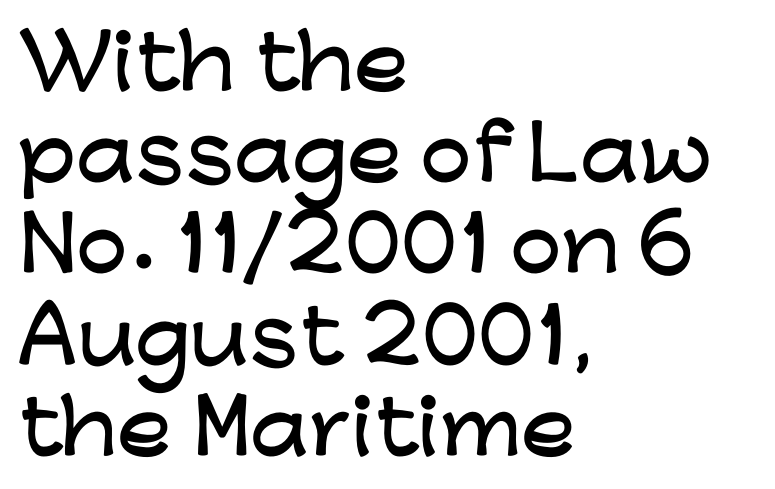
The image shows 73 px wide sans-serif type, upright; set left-aligned, normal line spacing (1.25x), normal letter spacing, not underlined; low stroke contrast and a medium x-height.
